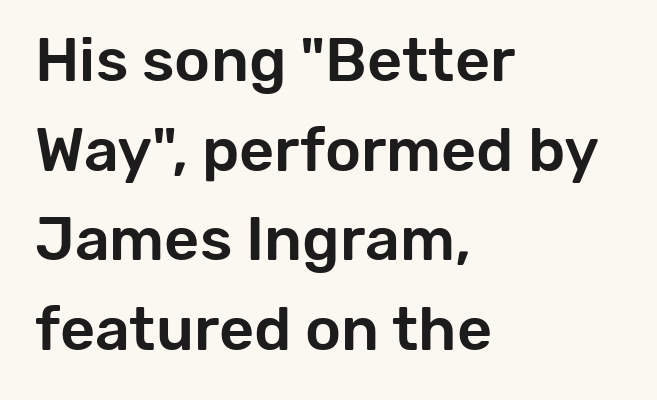
The image shows 61 px sans-serif type, upright; set left-aligned, normal line spacing (1.47x), normal letter spacing, not underlined; low stroke contrast and a medium x-height.
